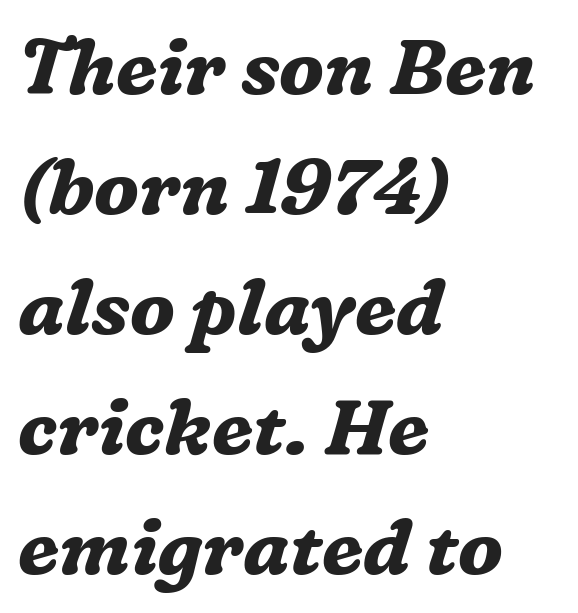
The image shows 77 px bold serif type, italic (leaning right); set left-aligned, normal line spacing (1.56x), normal letter spacing, not underlined; medium stroke contrast and a medium x-height.
